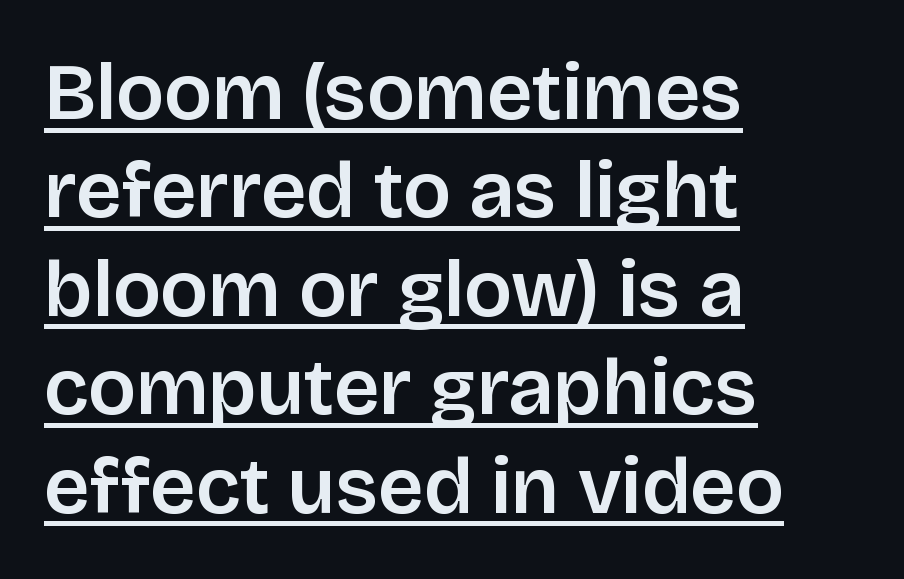
{"serif": "no", "italic": "no", "width": "normal", "stroke_contrast": "low", "x_height": "large", "monospaced": "no", "underline": "yes", "align": "left", "line_spacing_ratio": 1.23, "letter_spacing": "normal", "letter_spacing_em": 0.0, "glyph_px": 80}
